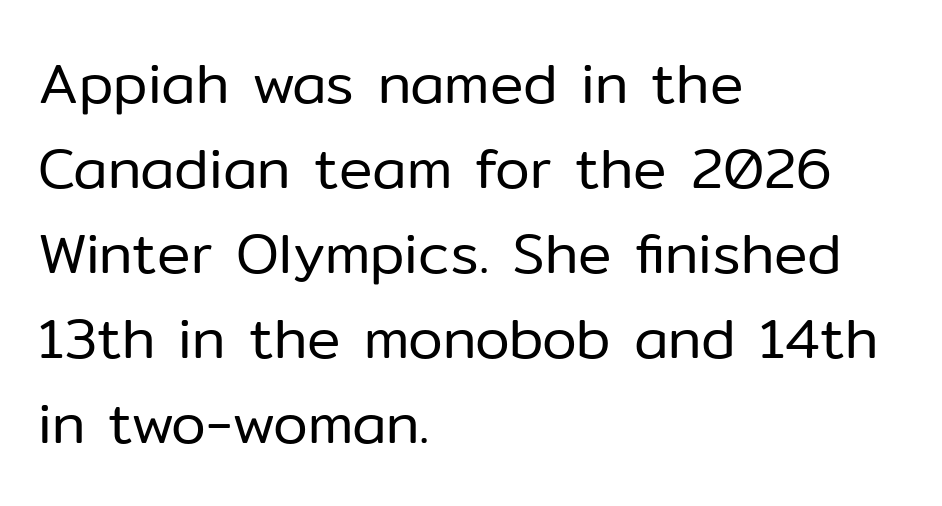
Q: Is the text bold? A: No.
Q: Is the text italic (slanted)? A: No, it is upright.
Q: Is the typeface a serif or a sans-serif typeface? A: Sans-serif.
Q: Is the text underlined? A: No.
Q: How is the paragraph aligned? A: Left-aligned.
Q: Is the spacing between letters normal or unusually wide? A: Normal.
Q: Is the spacing between lines tight, normal or loose? A: Normal.
Q: Width (condensed, normal, or wide)? A: Normal.
Q: Stroke contrast? A: Low.
Q: x-height? A: Medium.
Q: Monospaced? A: No.
